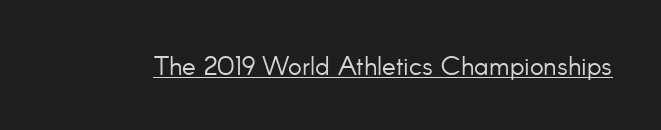
Q: Is the text bold? A: No.
Q: Is the text italic (slanted)? A: No, it is upright.
Q: Is the text underlined? A: Yes.
Q: Is the spacing between letters normal or unusually wide? A: Normal.
